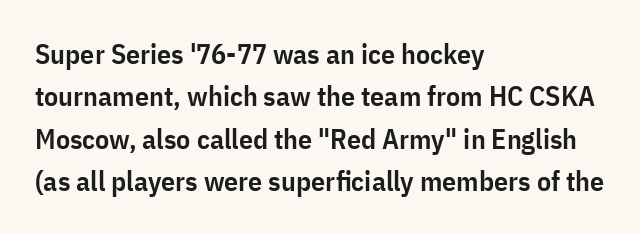
The image shows 28 px semibold, condensed sans-serif type, upright; set left-aligned, normal line spacing (1.51x), normal letter spacing, not underlined; low stroke contrast and a medium x-height.
